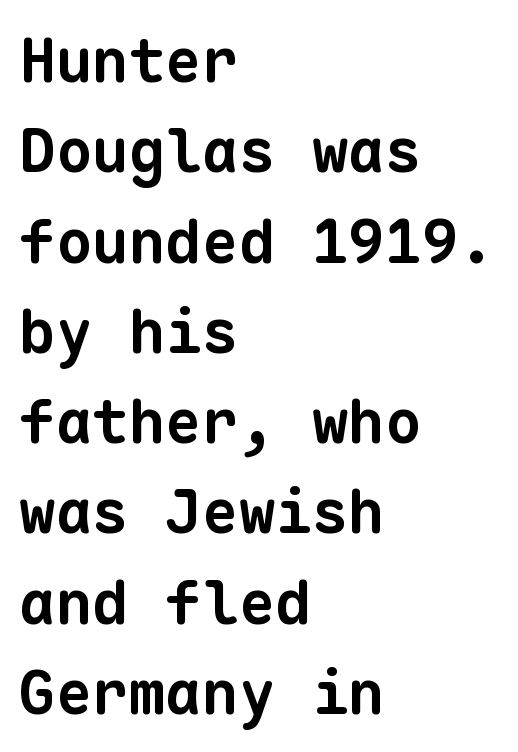
The image shows 61 px bold sans-serif type, monospaced; set left-aligned, normal line spacing (1.48x), normal letter spacing, not underlined; low stroke contrast and a medium x-height.
